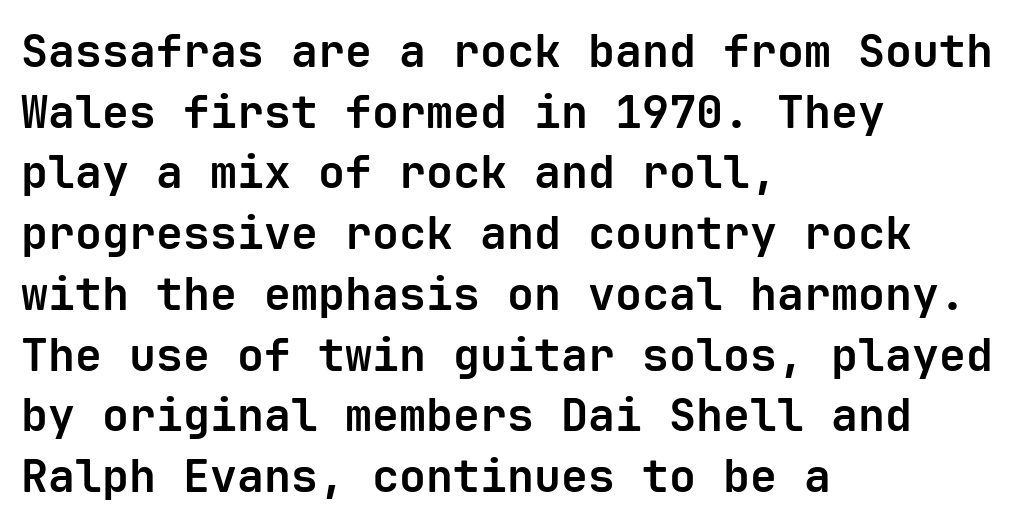
The image shows 45 px bold sans-serif type, upright, monospaced; set left-aligned, normal line spacing (1.35x), normal letter spacing, not underlined; low stroke contrast and a medium x-height.
